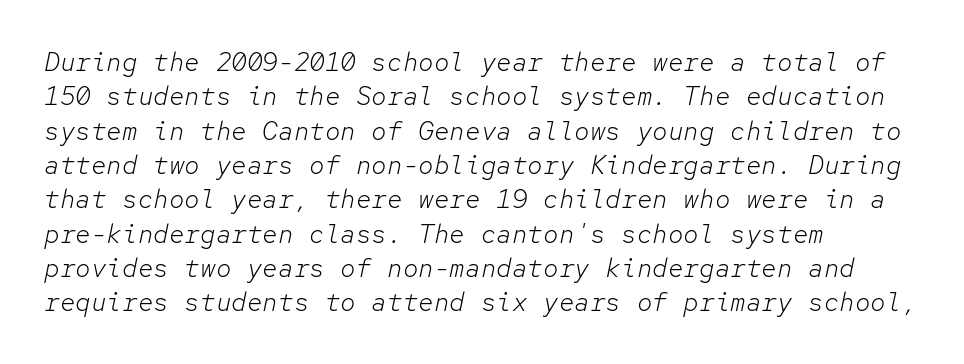
The image shows 26 px text type, italic (leaning right); set left-aligned, normal line spacing (1.32x), normal letter spacing, not underlined.
